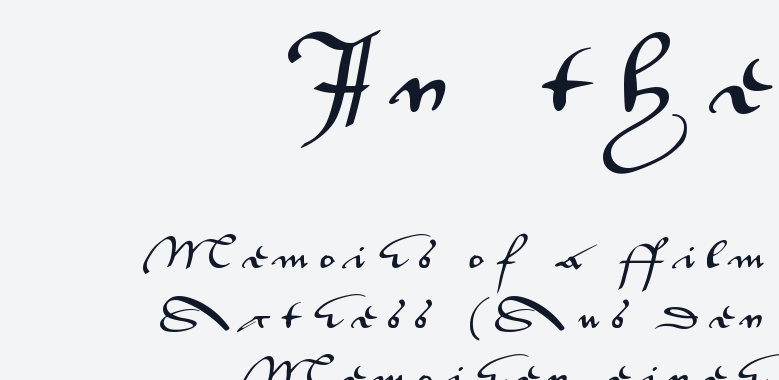
The image shows 79 px wide sans-serif type; set right-aligned, line spacing 1.89x, unusually wide letter spacing (+0.4 em), not underlined; the first (top) block is 2.47x larger; medium stroke contrast and a small x-height.
